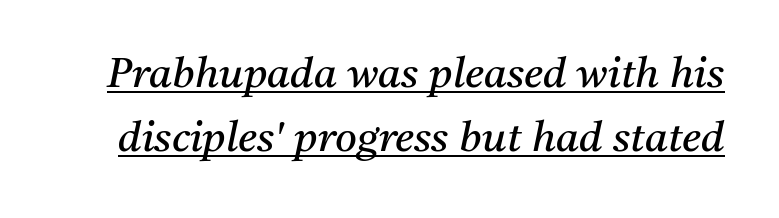
Is there much room between lines? A standard amount, neither cramped nor airy. Stems and bowls with no extra thickness — not bold. A typesetter would mark this as italic. Looks like someone drew a line under every word here. To sum up the face: it has serifs.
